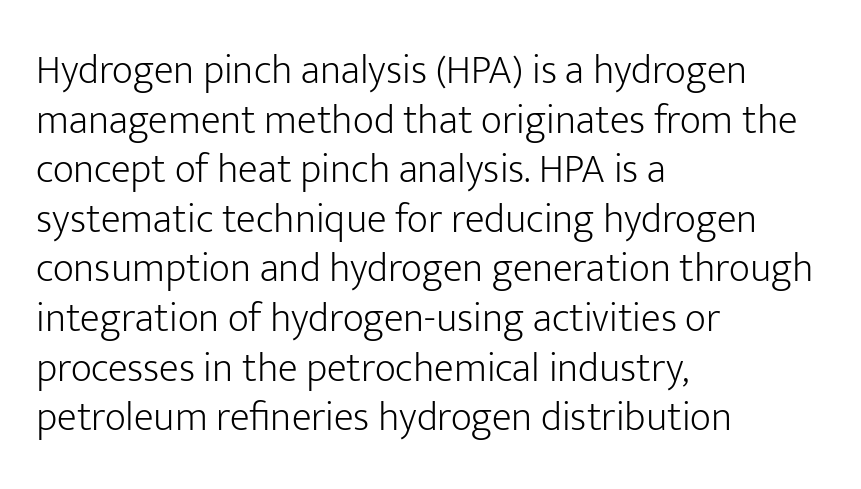
The image shows 41 px light sans-serif type, upright; set left-aligned, line spacing 1.21x, normal letter spacing, not underlined; low stroke contrast and a medium x-height.
